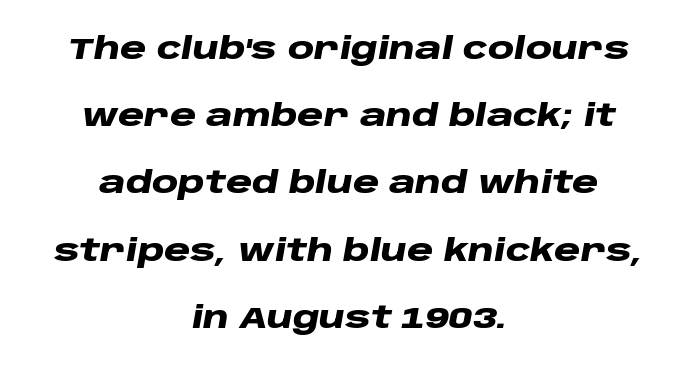
Does extra space separate the letters? No, they use regular spacing. Yep, that's italic — everything's leaning. The block of text is sparse from top to bottom, with ample space between rows. The specimen omits any rule beneath the text block's lines.
